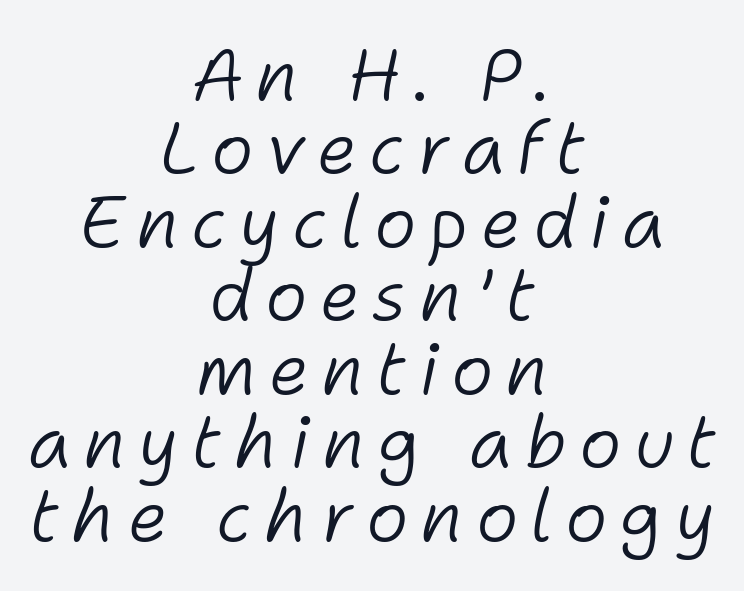
The image shows 72 px light type, italic (leaning right); set centered, tight line spacing (1.02x), not underlined; low stroke contrast and a medium x-height.
